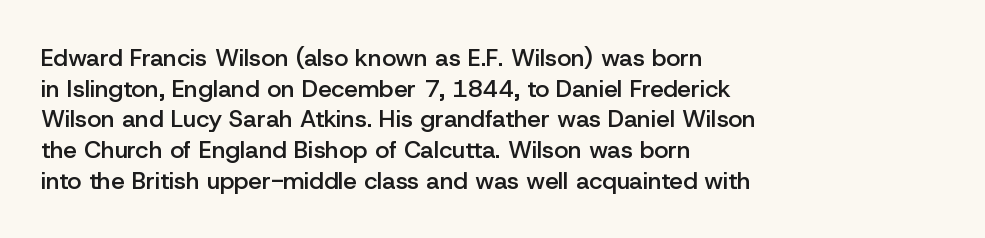
Q: Is the text bold? A: Semi-bold.
Q: Is the text italic (slanted)? A: No, it is upright.
Q: Is the text underlined? A: No.
Q: How is the paragraph aligned? A: Left-aligned.
Q: Is the spacing between letters normal or unusually wide? A: Normal.
Q: Is the spacing between lines tight, normal or loose? A: Normal.
